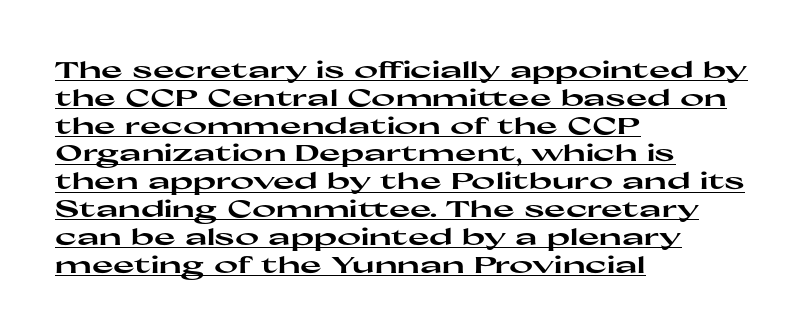
The image shows 23 px bold type, upright; set left-aligned, line spacing 1.21x, normal letter spacing, underlined.
